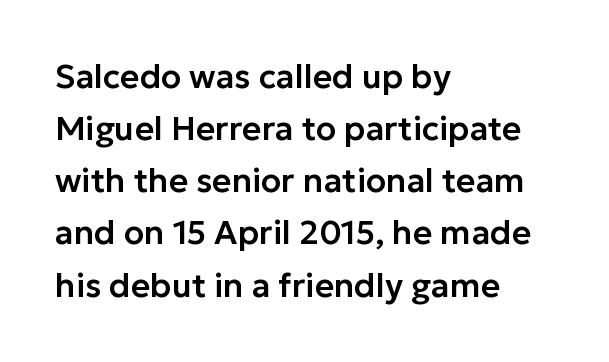
{"serif": "no", "italic": "no", "width": "normal", "stroke_contrast": "low", "x_height": "medium", "monospaced": "no", "underline": "no", "align": "left", "line_spacing": "normal", "line_spacing_ratio": 1.58, "letter_spacing": "normal", "letter_spacing_em": 0.0, "glyph_px": 33}
